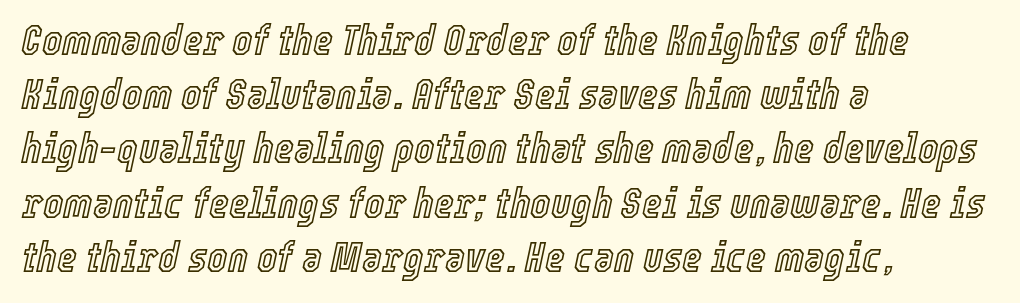
Q: Is the text italic (slanted)? A: Yes, it leans right by about 12 degrees.
Q: Is the text underlined? A: No.
Q: How is the paragraph aligned? A: Left-aligned.
Q: Is the spacing between letters normal or unusually wide? A: Normal.
Q: Is the spacing between lines tight, normal or loose? A: Normal.
Q: Width (condensed, normal, or wide)? A: Condensed.
Q: x-height? A: Medium.
Q: Monospaced? A: No.
